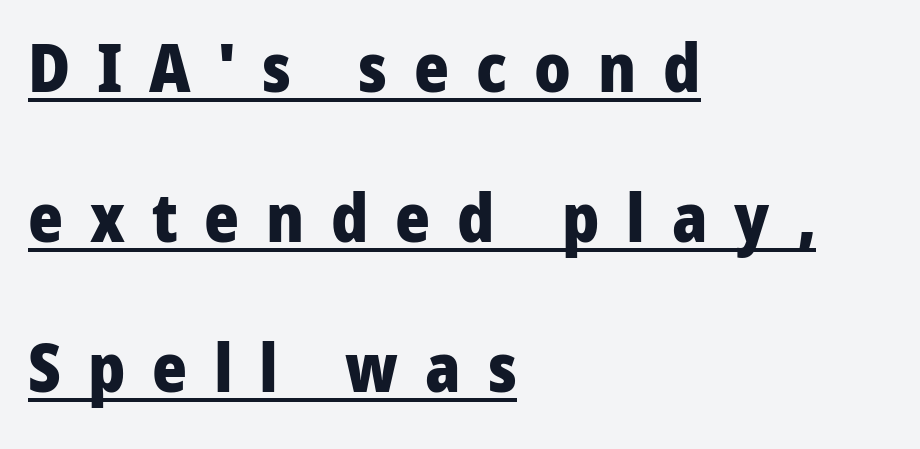
Summary of vertical rhythm: relaxed, with wide interline spacing. In terms of posture, this sample is upright. Somebody hit Ctrl+U on this one — the words are underlined. Leftover space on each line is placed entirely after the last word.
